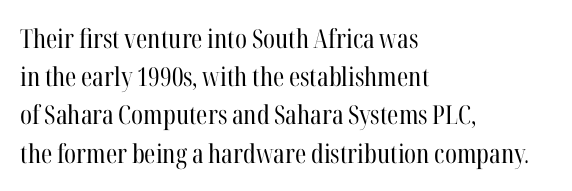
The vertical gap from one line to the next is medium. Quick note: underline off. The characters are drawn with everyday or finer stroke widths. A typesetter would mark this as roman, not italic. Caption: multi-line text, flush left, ragged right.
